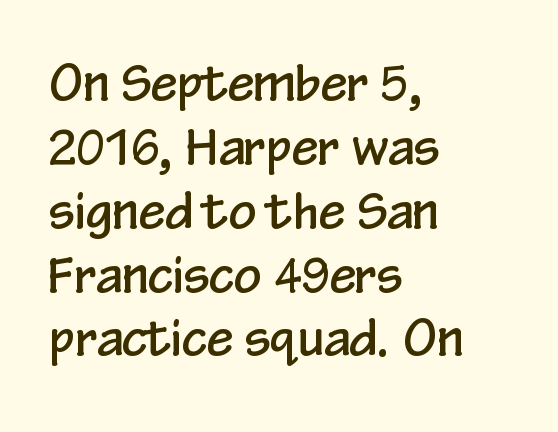
One-word summary of the alignment: left. Examine the stroke ends and you'll find no serifs. The type sits square on the baseline with zero lean. Letter spacing: default. Students, observe: this is what conventionally led text looks like.
